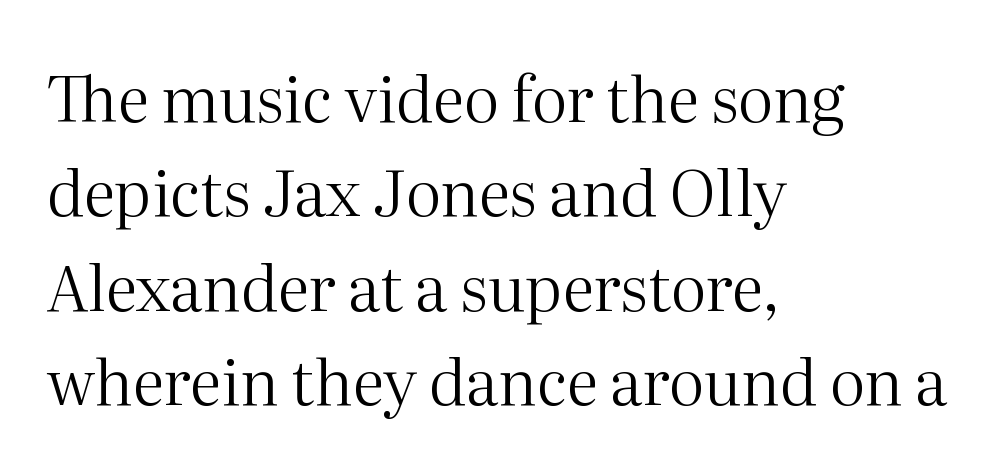
This sample is left-justified, so line endings fall wherever the words run out. Ordinary non-slanted type is in use. Are there feet on the stems? There are — it's a serif. Varying glyph widths throughout — classic text-font behaviour.
